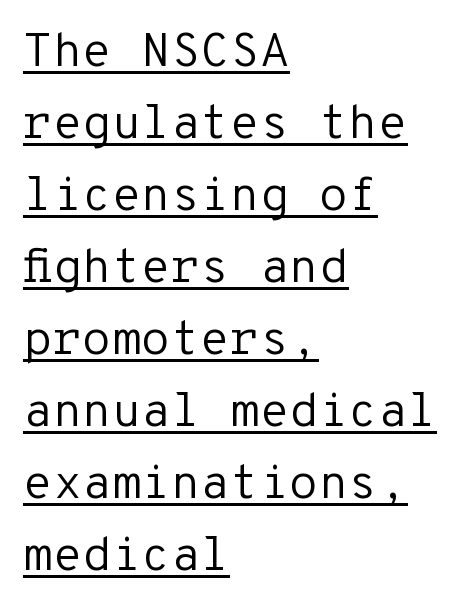
{"serif": "no", "italic": "no", "bold": "no", "weight": "regular", "width": "normal", "stroke_contrast": "low", "x_height": "medium", "monospaced": "yes", "underline": "yes", "align": "left", "line_spacing": "normal", "line_spacing_ratio": 1.5, "letter_spacing": "normal", "letter_spacing_em": 0.0, "glyph_px": 48}
